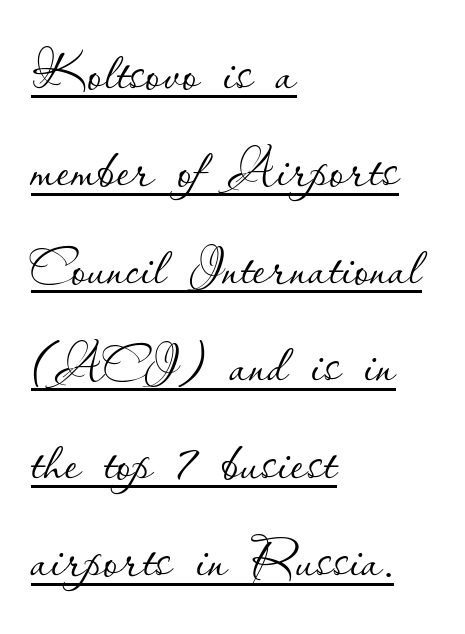
The image shows 75 px thin type; set left-aligned, normal line spacing (1.3x), normal letter spacing, underlined; low stroke contrast and a small x-height.
